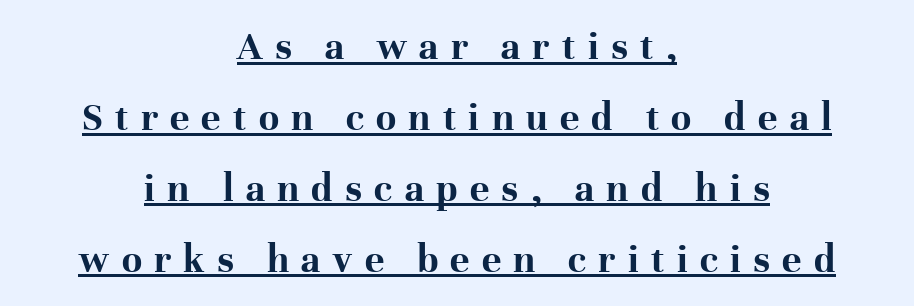
This rendering uses center alignment, leaving both contours irregular but symmetric. You could only call the tracking loose — the letters float apart. The strokes are fattened all the way to bold. The words here are underlined.
